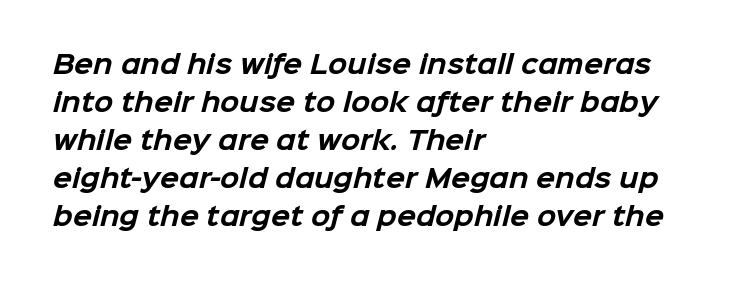
The image shows 25 px bold type; set left-aligned, normal line spacing (1.52x), normal letter spacing, not underlined.
